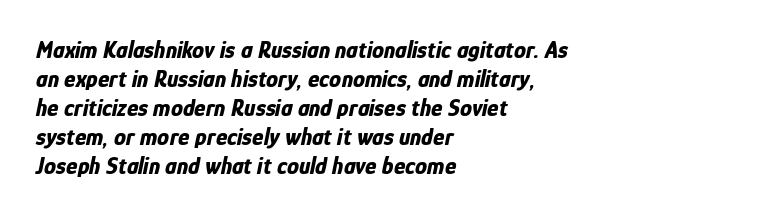
{"italic": "yes", "lean": "right", "slant_degrees": 12, "bold": "yes", "underline": "no", "align": "left", "line_spacing_ratio": 1.21, "letter_spacing": "normal", "letter_spacing_em": 0.0, "glyph_px": 24}
